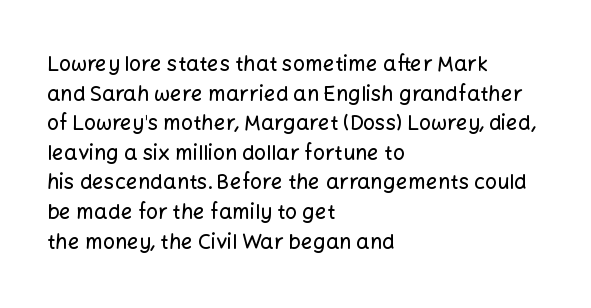
The image shows 21 px text type, upright; set left-aligned, normal line spacing (1.41x), normal letter spacing, not underlined.
